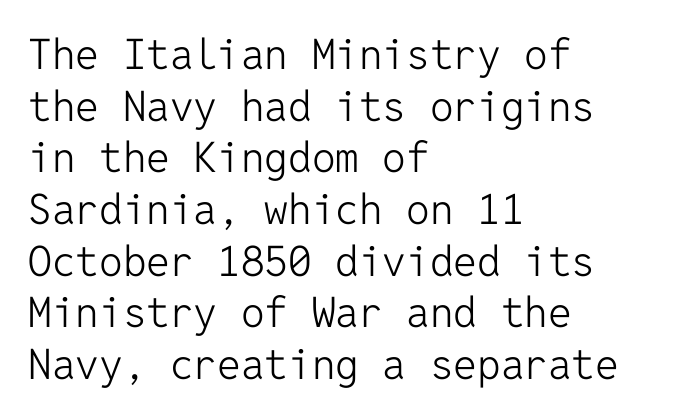
Q: Is the text bold? A: No.
Q: Is the text italic (slanted)? A: No, it is upright.
Q: Is the typeface a serif or a sans-serif typeface? A: Sans-serif.
Q: Is the text underlined? A: No.
Q: How is the paragraph aligned? A: Left-aligned.
Q: Is the spacing between letters normal or unusually wide? A: Normal.
Q: Width (condensed, normal, or wide)? A: Normal.
Q: Stroke contrast? A: Low.
Q: x-height? A: Medium.
Q: Monospaced? A: Yes.
